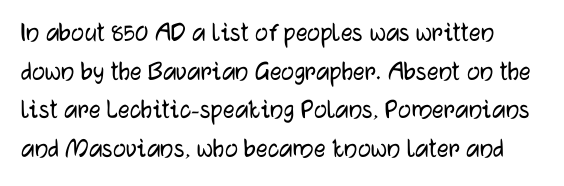
The image shows 29 px sans-serif type, upright; set normal line spacing (1.33x), normal letter spacing, not underlined; low stroke contrast and a medium x-height.
